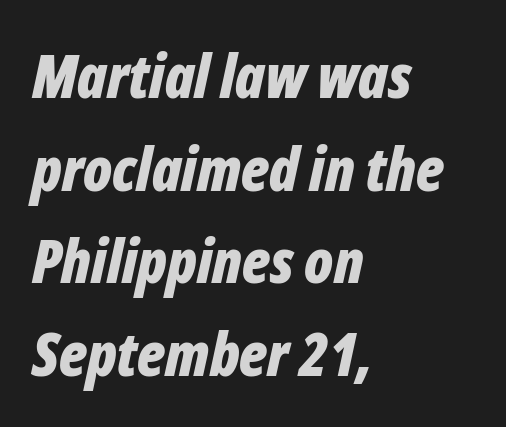
The image shows 61 px bold, condensed type, italic (leaning right); set left-aligned, normal line spacing (1.52x), normal letter spacing, not underlined; low stroke contrast and a medium x-height.
